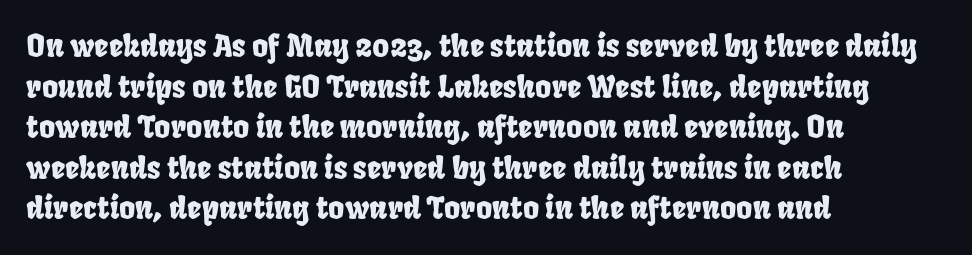
{"width": "condensed", "stroke_contrast": "low", "x_height": "large", "monospaced": "no", "underline": "no", "align": "left", "line_spacing": "normal", "line_spacing_ratio": 1.31, "letter_spacing": "normal", "letter_spacing_em": 0.0, "glyph_px": 31}
